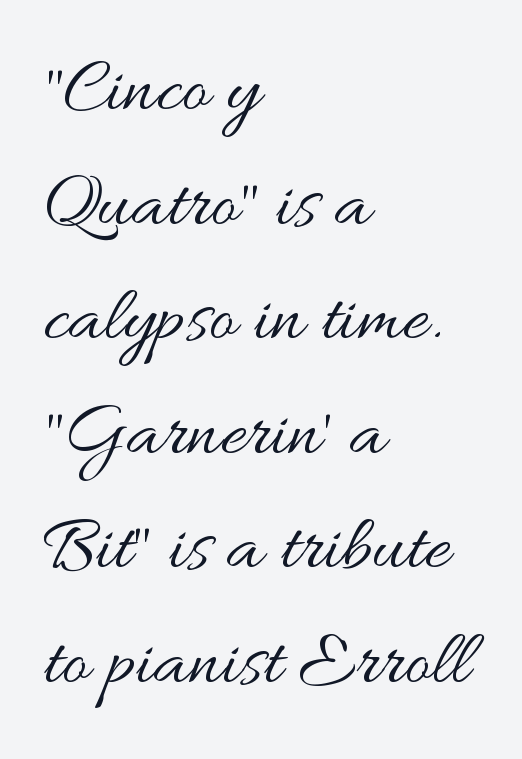
The image shows 79 px regular-weight, wide type; set left-aligned, normal line spacing (1.45x), normal letter spacing, not underlined; medium stroke contrast and a small x-height.
